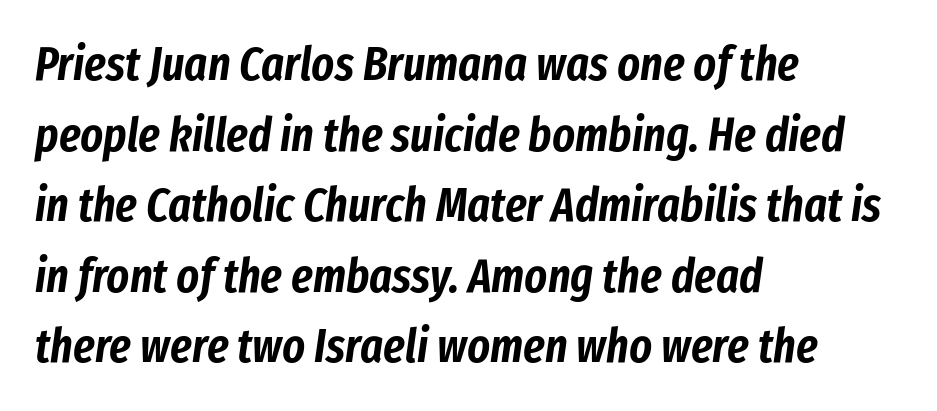
Q: Is the text italic (slanted)? A: Yes, it leans right by about 8 degrees.
Q: Is the text underlined? A: No.
Q: How is the paragraph aligned? A: Left-aligned.
Q: Is the spacing between letters normal or unusually wide? A: Normal.
Q: Is the spacing between lines tight, normal or loose? A: Normal.
Q: Width (condensed, normal, or wide)? A: Condensed.
Q: Stroke contrast? A: Low.
Q: x-height? A: Medium.
Q: Monospaced? A: No.
